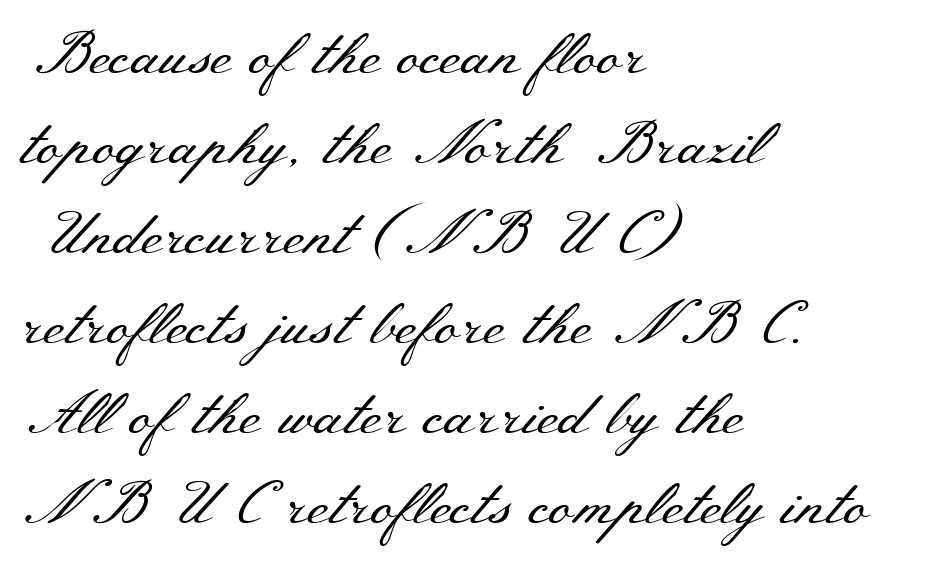
Q: Is the text bold? A: No.
Q: Is the text italic (slanted)? A: Yes.
Q: Is the typeface a serif or a sans-serif typeface? A: Serif.
Q: Is the text underlined? A: No.
Q: How is the paragraph aligned? A: Left-aligned.
Q: Is the spacing between letters normal or unusually wide? A: Normal.
Q: Is the spacing between lines tight, normal or loose? A: Normal.
Q: Width (condensed, normal, or wide)? A: Wide.
Q: Stroke contrast? A: Medium.
Q: x-height? A: Small.
Q: Monospaced? A: No.
